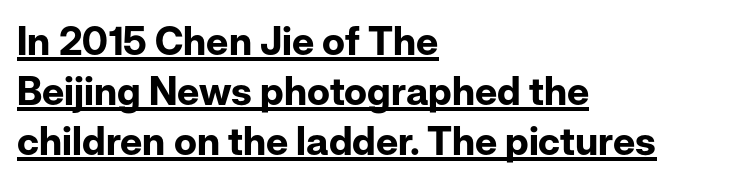
Q: Is the text bold? A: Yes.
Q: Is the text italic (slanted)? A: No, it is upright.
Q: Is the typeface a serif or a sans-serif typeface? A: Sans-serif.
Q: Is the text underlined? A: Yes.
Q: How is the paragraph aligned? A: Left-aligned.
Q: Is the spacing between letters normal or unusually wide? A: Normal.
Q: Is the spacing between lines tight, normal or loose? A: Normal.
Q: Width (condensed, normal, or wide)? A: Normal.
Q: Stroke contrast? A: Low.
Q: x-height? A: Medium.
Q: Monospaced? A: No.
